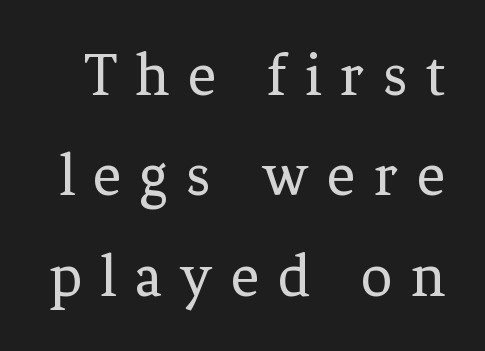
The image shows 62 px regular-weight serif type, upright; set normal line spacing (1.62x), unusually wide letter spacing (+0.3 em), not underlined; low stroke contrast and a medium x-height.
